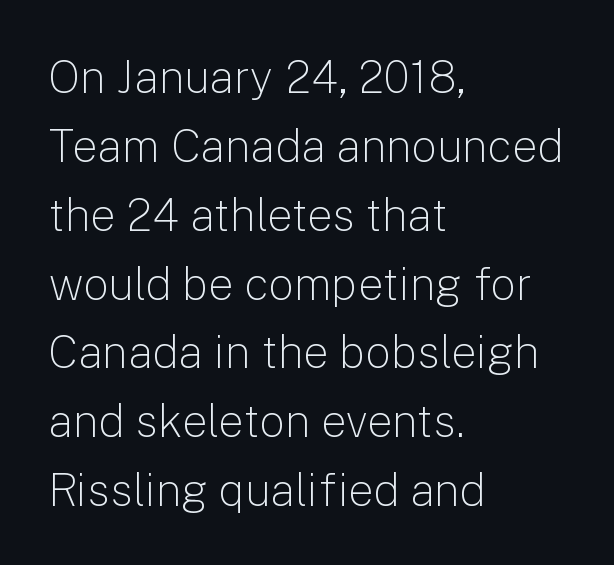
Q: Is the text bold? A: No.
Q: Is the text italic (slanted)? A: No, it is upright.
Q: Is the typeface a serif or a sans-serif typeface? A: Sans-serif.
Q: Is the text underlined? A: No.
Q: How is the paragraph aligned? A: Left-aligned.
Q: Is the spacing between letters normal or unusually wide? A: Normal.
Q: Is the spacing between lines tight, normal or loose? A: Normal.
Q: Width (condensed, normal, or wide)? A: Normal.
Q: Stroke contrast? A: Low.
Q: x-height? A: Medium.
Q: Monospaced? A: No.
